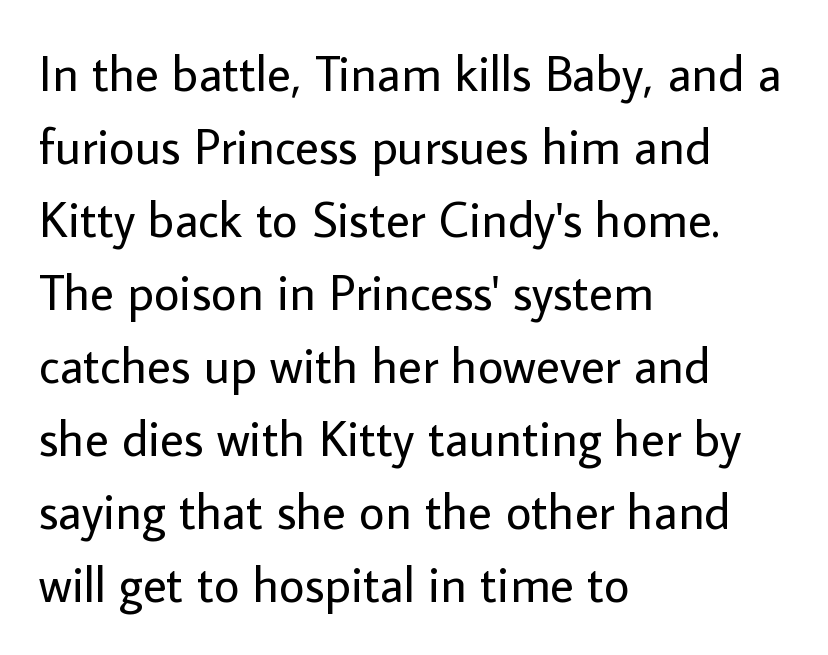
Q: Is the text bold? A: No.
Q: Is the text italic (slanted)? A: No, it is upright.
Q: Is the typeface a serif or a sans-serif typeface? A: Sans-serif.
Q: Is the text underlined? A: No.
Q: How is the paragraph aligned? A: Left-aligned.
Q: Is the spacing between letters normal or unusually wide? A: Normal.
Q: Is the spacing between lines tight, normal or loose? A: Normal.
Q: Width (condensed, normal, or wide)? A: Normal.
Q: Stroke contrast? A: Low.
Q: x-height? A: Medium.
Q: Monospaced? A: No.
